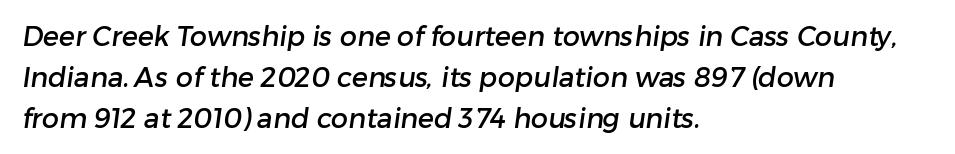
Q: Is the text underlined? A: No.
Q: How is the paragraph aligned? A: Left-aligned.
Q: Is the spacing between letters normal or unusually wide? A: Normal.
Q: Is the spacing between lines tight, normal or loose? A: Normal.
